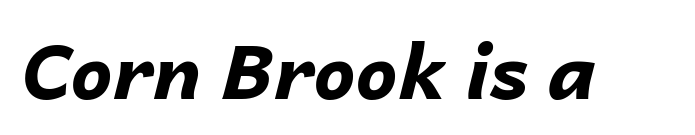
{"italic": "yes", "lean": "right", "slant_degrees": 14, "bold": "yes", "weight": "bold", "width": "normal", "stroke_contrast": "low", "x_height": "medium", "monospaced": "no", "underline": "no", "letter_spacing": "normal", "letter_spacing_em": 0.0, "glyph_px": 75}
